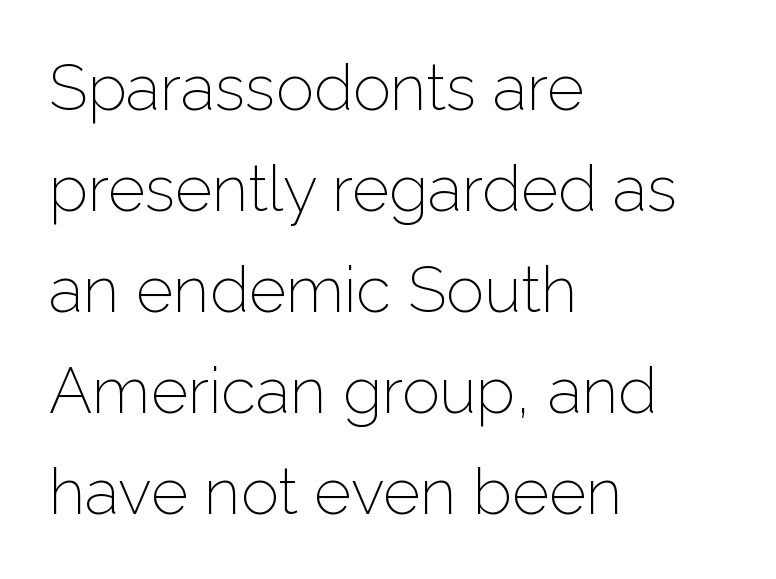
The image shows 64 px light sans-serif type, upright; set left-aligned, normal line spacing (1.58x), normal letter spacing, not underlined; low stroke contrast and a medium x-height.
